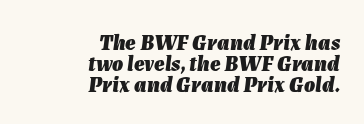
Nobody touched the tracking dial on this one. The whole block is typeset with a tilt. Rule under the text: the space is simply empty. Look at the stroke-to-counter ratio: heavy, a bold.
